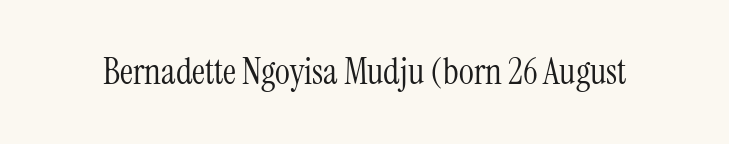
Default kerning and tracking; the words read as compact shapes. Looks like regular typesetting: each glyph gets only the width it needs. Style check: upright. This rendering employs a face with finishing strokes, i.e., a serif. The typesetting does not lean heavy: it is not bold. Descender tails drop into unmarked territory.
